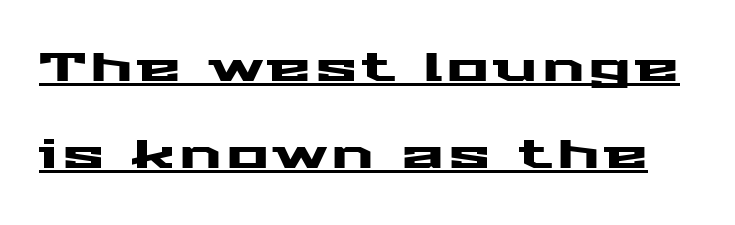
The image shows 40 px wide sans-serif type, upright; set loose line spacing (2.17x), underlined; medium stroke contrast and a medium x-height.
